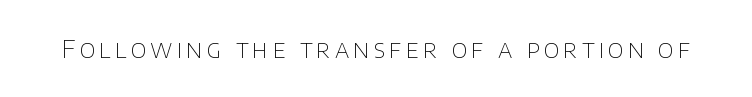
{"italic": "no", "bold": "no", "underline": "no", "glyph_px": 24}
